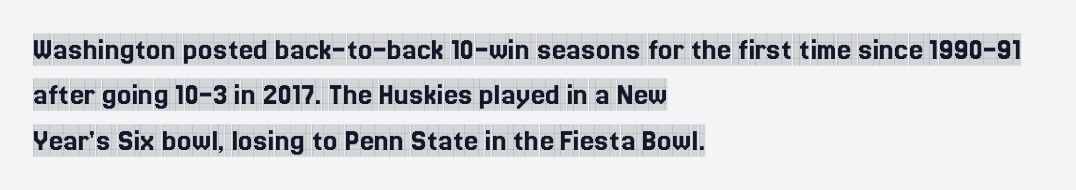
The letters stand upright; this is a roman face. Only glyphs here, with clear space below each row. Line beginnings align vertically; line endings do not. Nothing unusual about the tracking: characters are spaced as the font intends.
